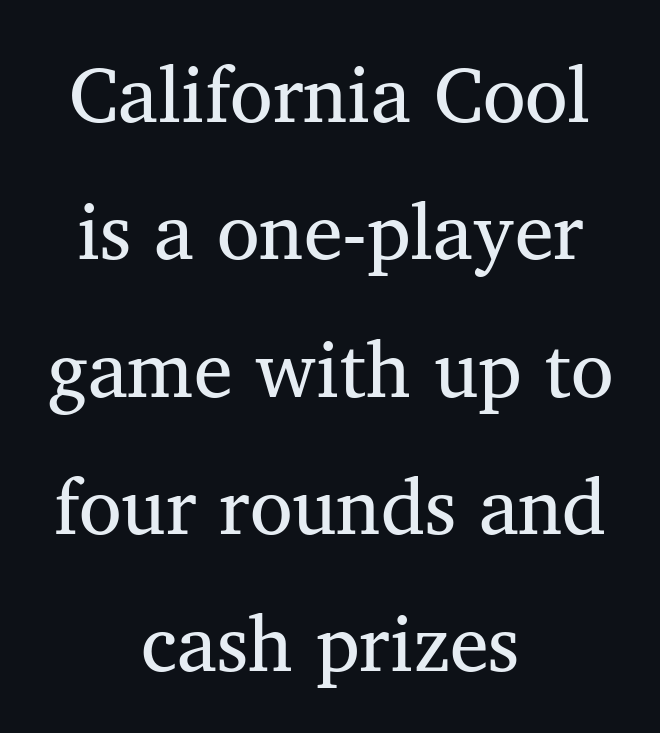
{"serif": "yes", "italic": "no", "bold": "no", "weight": "regular", "width": "normal", "stroke_contrast": "medium", "x_height": "medium", "monospaced": "no", "underline": "no", "align": "center", "line_spacing_ratio": 1.76, "letter_spacing": "normal", "letter_spacing_em": 0.0, "glyph_px": 78}
